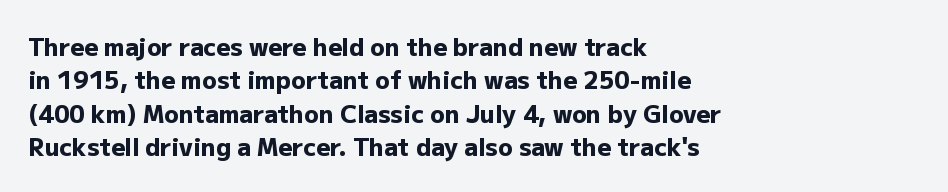
{"italic": "no", "bold": "yes", "underline": "no", "align": "left", "line_spacing": "normal", "line_spacing_ratio": 1.39, "letter_spacing": "normal", "letter_spacing_em": 0.0, "glyph_px": 24}
